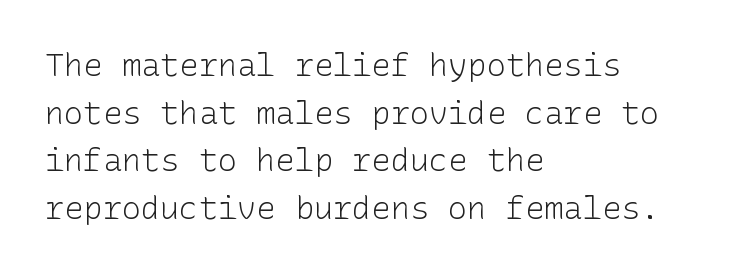
Q: Is the text bold? A: No.
Q: Is the text italic (slanted)? A: No, it is upright.
Q: Is the typeface a serif or a sans-serif typeface? A: Sans-serif.
Q: Is the text underlined? A: No.
Q: How is the paragraph aligned? A: Left-aligned.
Q: Is the spacing between letters normal or unusually wide? A: Normal.
Q: Is the spacing between lines tight, normal or loose? A: Normal.
Q: Width (condensed, normal, or wide)? A: Normal.
Q: Stroke contrast? A: Low.
Q: x-height? A: Medium.
